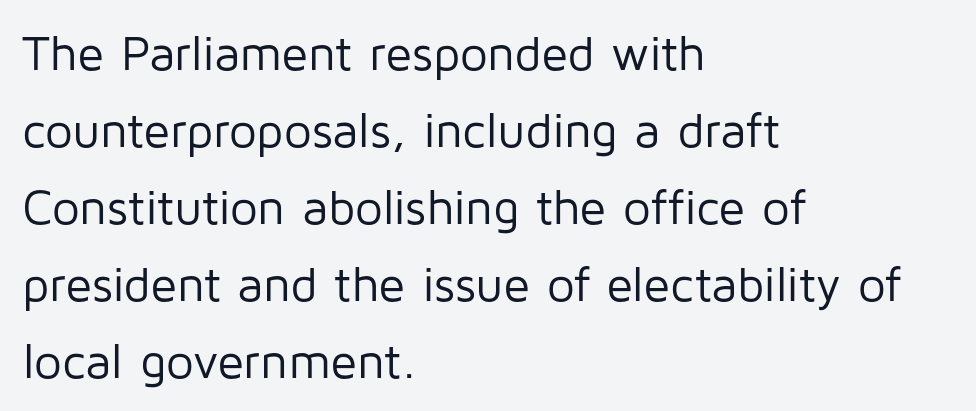
Short and long lines alike share a common starting point at left. A typesetter would mark this as roman, not italic. Weight: regular or lighter. The lines sit at an ordinary, default distance from one another. These lines are rendered in a variable-pitch font. In terms of letterform style, serifs are entirely absent.
